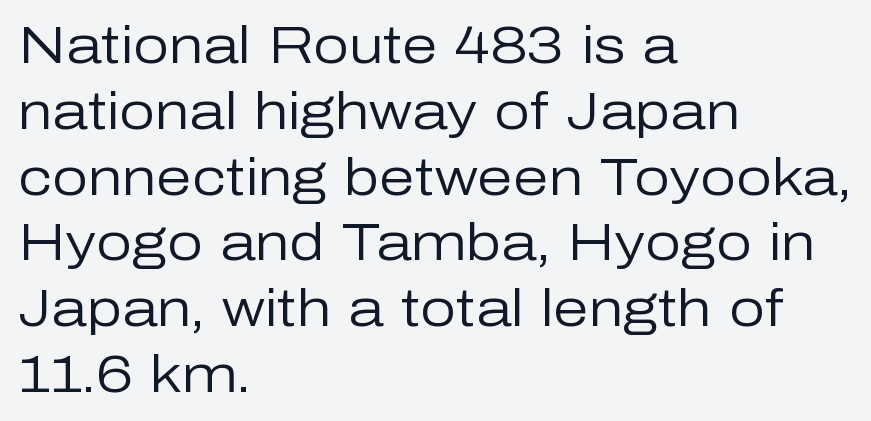
The image shows 51 px regular-weight sans-serif type, upright; set left-aligned, normal line spacing (1.29x), normal letter spacing, not underlined; low stroke contrast and a medium x-height.
